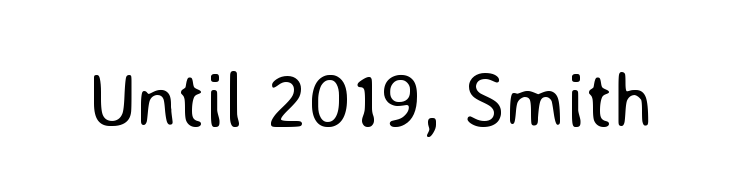
The image shows 77 px regular-weight sans-serif type, upright; set normal letter spacing, not underlined; low stroke contrast and a medium x-height.
